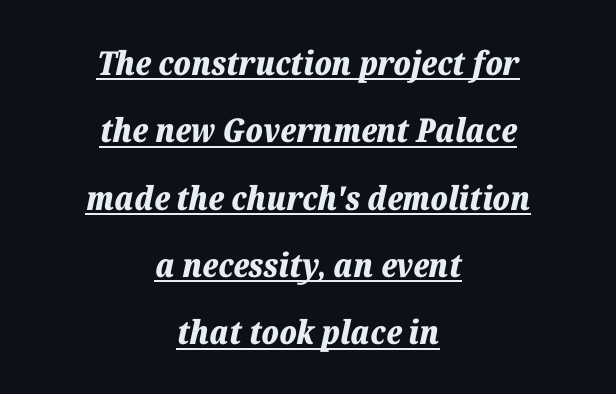
The glyphs have the mass of a bold cut. Character widths vary here, with narrow letters taking less room than wide ones. Rows of type keep a wide berth in the vertical direction. The lines in this sample share a center point and differ in where they start and stop. This sample carries an underscore along the baseline area.
